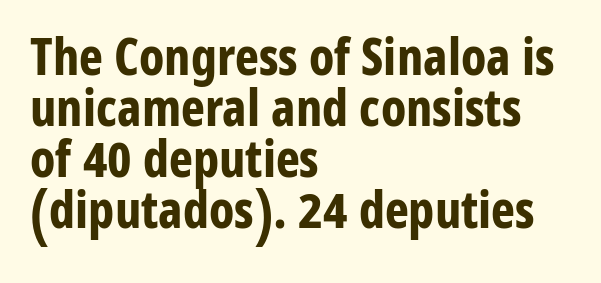
The image shows 51 px bold, condensed sans-serif type, upright; set left-aligned, tight line spacing (1.0x), normal letter spacing, not underlined; low stroke contrast and a medium x-height.
